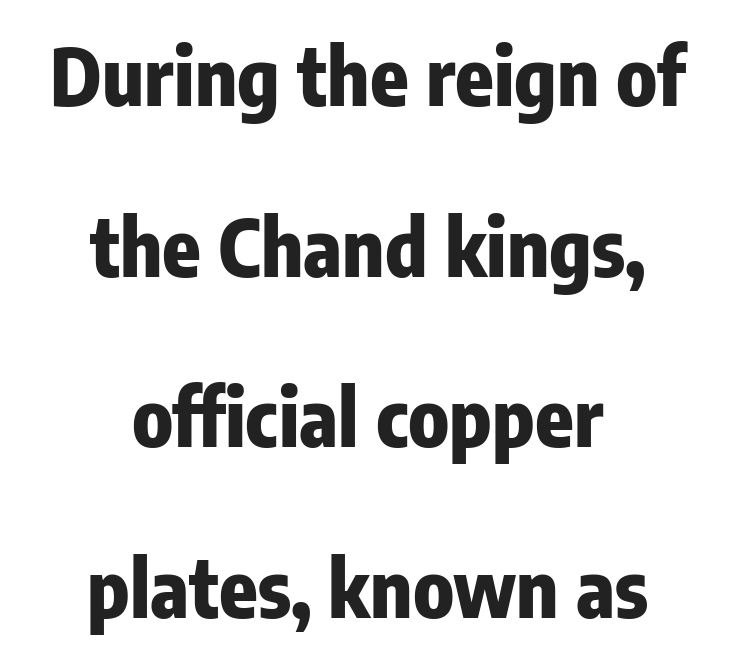
The passage shown is typed in a proportional face where columns would drift. Upright lettering throughout. Summary of vertical rhythm: relaxed, with wide interline spacing. Standard letterfit; no display-style spreading of the glyphs.
